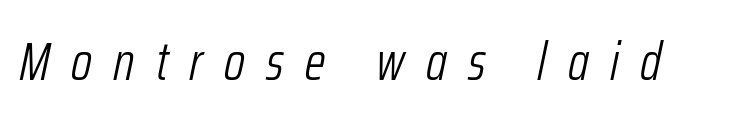
Q: Is the text bold? A: No.
Q: Is the text italic (slanted)? A: Yes, it leans right by about 12 degrees.
Q: Is the text underlined? A: No.
Q: Is the spacing between letters normal or unusually wide? A: Unusually wide.
Q: Width (condensed, normal, or wide)? A: Condensed.
Q: Stroke contrast? A: Low.
Q: x-height? A: Medium.
Q: Monospaced? A: No.
